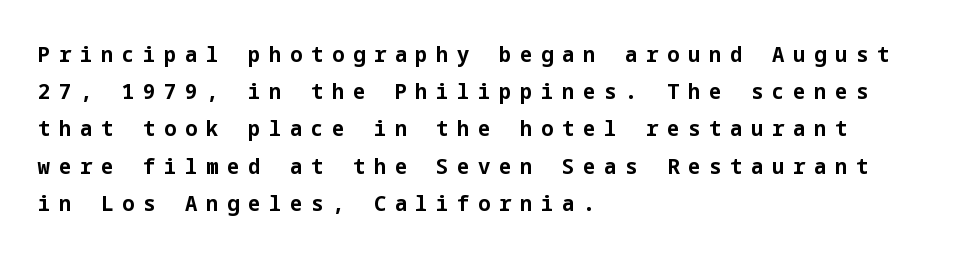
{"italic": "no", "bold": "yes", "underline": "no", "align": "left", "line_spacing": "normal", "line_spacing_ratio": 1.69, "letter_spacing": "wide", "letter_spacing_em": 0.39, "glyph_px": 22}
